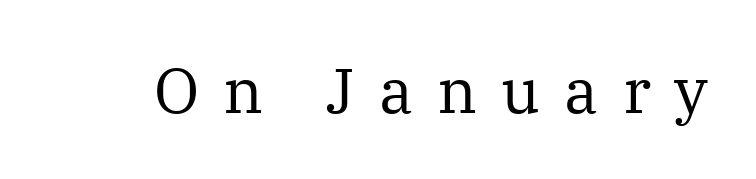
{"serif": "yes", "italic": "no", "bold": "no", "weight": "regular", "width": "normal", "stroke_contrast": "medium", "x_height": "medium", "monospaced": "no", "underline": "no", "letter_spacing": "wide", "letter_spacing_em": 0.38, "glyph_px": 63}
